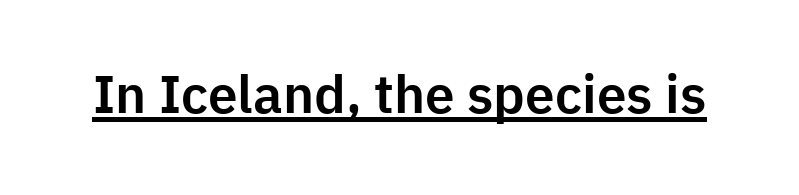
Q: Is the text italic (slanted)? A: No, it is upright.
Q: Is the typeface a serif or a sans-serif typeface? A: Sans-serif.
Q: Is the text underlined? A: Yes.
Q: Is the spacing between letters normal or unusually wide? A: Normal.
Q: Width (condensed, normal, or wide)? A: Normal.
Q: Stroke contrast? A: Low.
Q: x-height? A: Medium.
Q: Monospaced? A: No.
